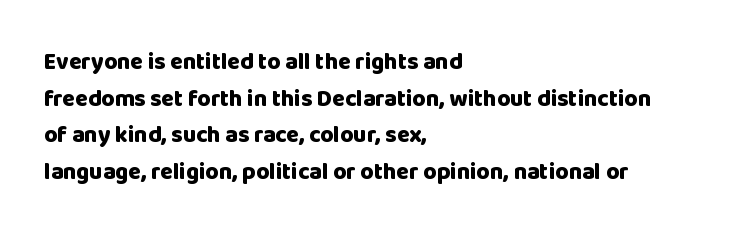
The image shows 23 px bold type, upright; set left-aligned, normal line spacing (1.59x), normal letter spacing, not underlined.
